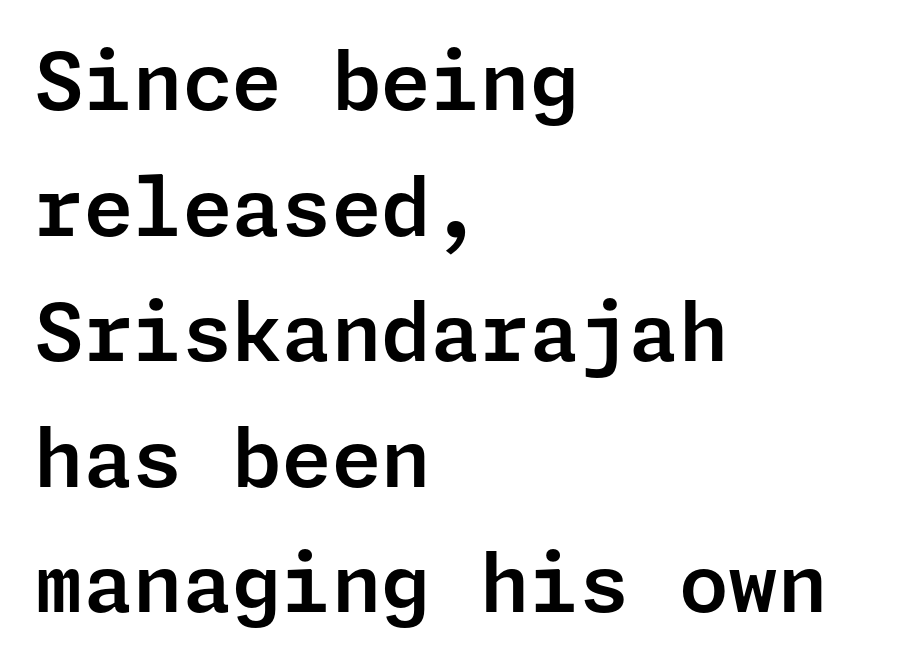
The image shows 80 px sans-serif type, upright; set left-aligned, normal line spacing (1.57x), normal letter spacing, not underlined; low stroke contrast and a medium x-height.
